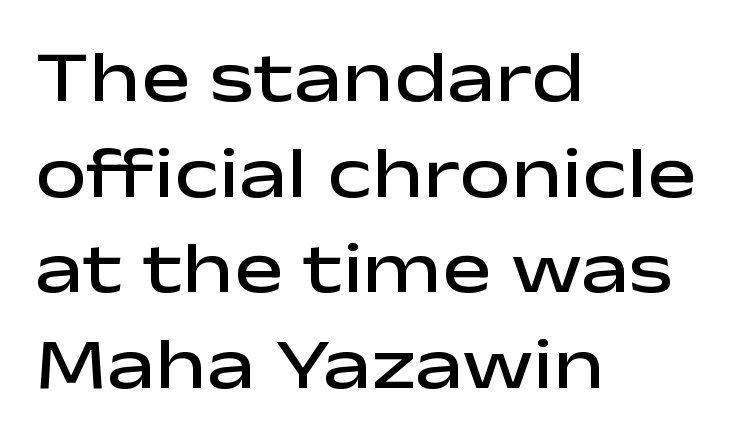
The image shows 73 px semibold, wide sans-serif type, upright; set left-aligned, normal line spacing (1.31x), normal letter spacing, not underlined; low stroke contrast and a medium x-height.
